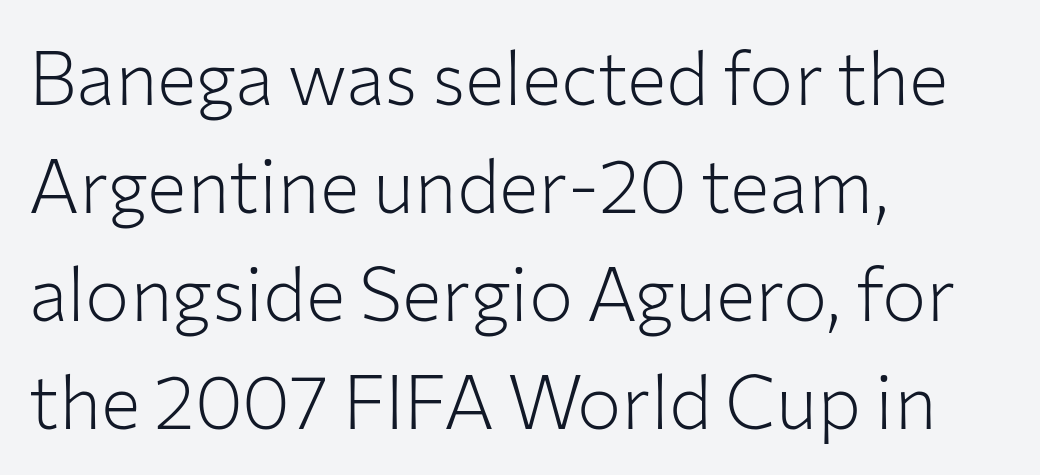
{"serif": "no", "italic": "no", "bold": "no", "weight": "light", "width": "normal", "stroke_contrast": "low", "x_height": "medium", "monospaced": "no", "underline": "no", "align": "left", "line_spacing": "normal", "line_spacing_ratio": 1.46, "letter_spacing": "normal", "letter_spacing_em": 0.0, "glyph_px": 74}
